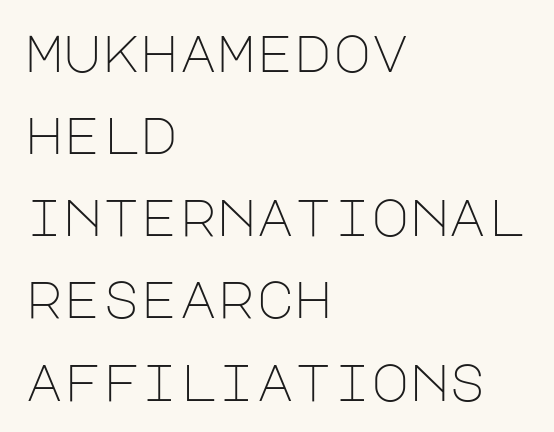
The rendering uses a moderate line-height, typical for paragraphs. The characters display no serif detailing; their extremities are plain. Ascenders rise straight up at ninety degrees. The letterforms sit shoulder to shoulder at normal distance. Short and long lines alike share a common starting point at left.
